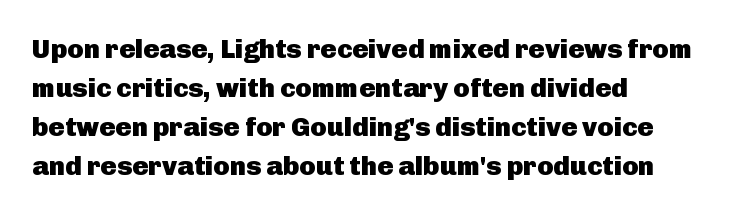
The typography opts for an upright posture over an oblique one. The face used here has the dense, thick strokes of a bold. Words float on clear page, feet unadorned. The typesetter chose a ragged-right arrangement here.
